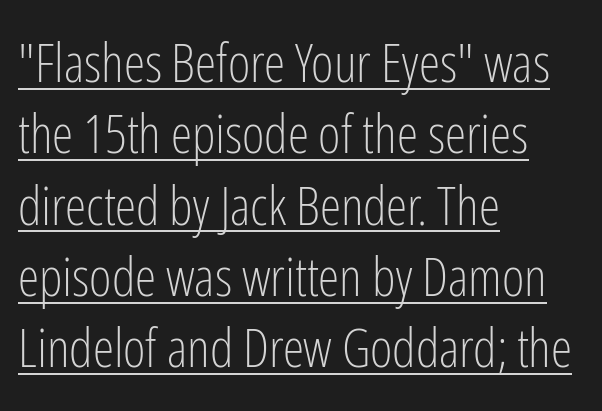
Is this a fixed-width face? No — the glyphs have proportional, varying widths. Like a heading marked for emphasis, these lines bear an underscore. Unlike a traditional serif, this face leaves its strokes unadorned. Counters stay open thanks to moderate or lighter strokes. If you drew a line through each stem, it would be perfectly vertical.
